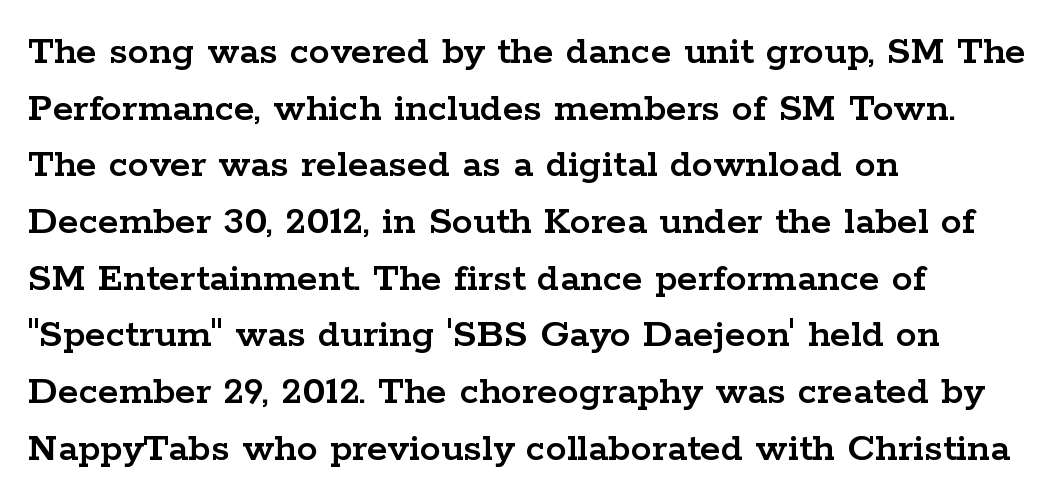
The image shows 42 px wide serif type, upright; set left-aligned, normal line spacing (1.35x), normal letter spacing, not underlined; low stroke contrast and a medium x-height.
